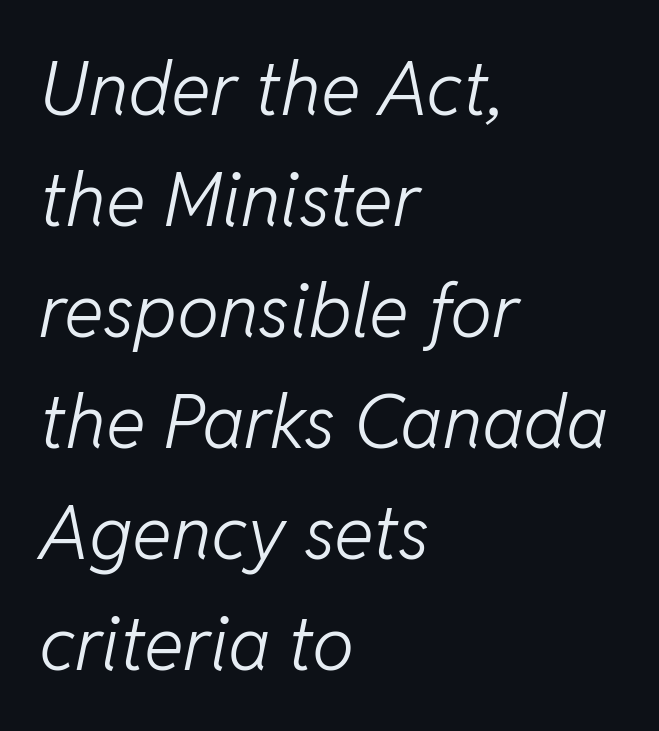
The paragraph has a hard left edge and a soft right edge. Letters have the restrained weight of plain body copy at most. You could not count columns in this text — the font is proportionally spaced. The tracking reads as untouched default to a designer's eye. Characters are canted at an angle relative to the baseline's perpendicular.
